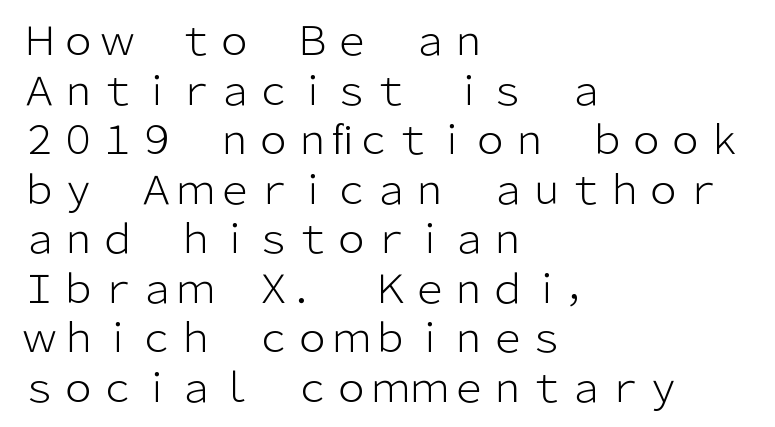
Typeset ragged right — the left edge is the straight one. Each row of text sits above clean, open space. The weight tops out at a normal text grade. Nobody touched the tracking dial on this one. This sample keeps an unexceptional amount of space between lines.
